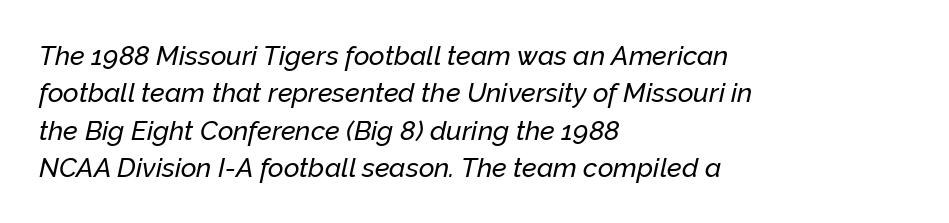
The image shows 27 px text type, italic (leaning right); set left-aligned, normal line spacing (1.38x), normal letter spacing, not underlined.
